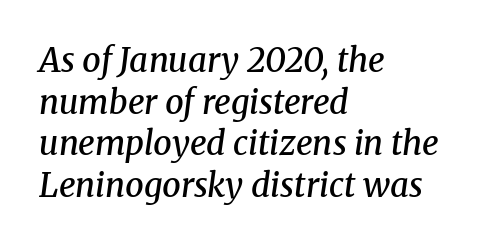
The image shows 33 px semibold serif type, italic (leaning right); set left-aligned, normal line spacing (1.26x), normal letter spacing, not underlined; medium stroke contrast and a medium x-height.
